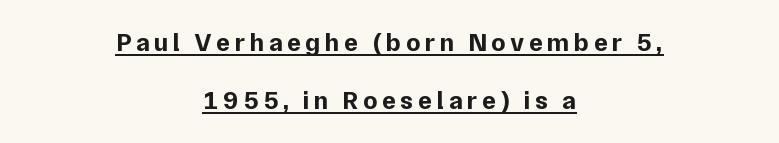
The image shows 26 px bold type, upright; set centered, loose line spacing (2.23x), underlined.
